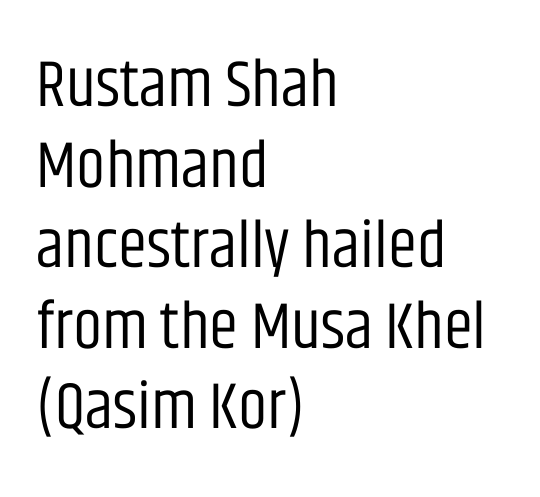
{"serif": "no", "italic": "no", "bold": "no", "weight": "regular", "width": "condensed", "stroke_contrast": "low", "x_height": "large", "monospaced": "no", "underline": "no", "align": "left", "line_spacing_ratio": 1.22, "letter_spacing": "normal", "letter_spacing_em": 0.0, "glyph_px": 66}
